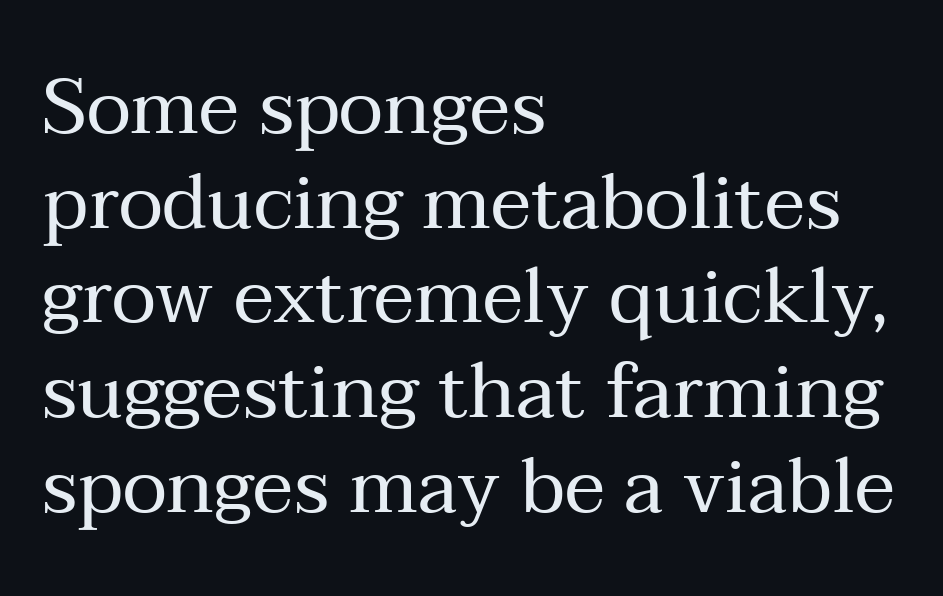
The image shows 77 px regular-weight serif type, upright; set left-aligned, line spacing 1.23x, normal letter spacing, not underlined; medium stroke contrast and a medium x-height.
